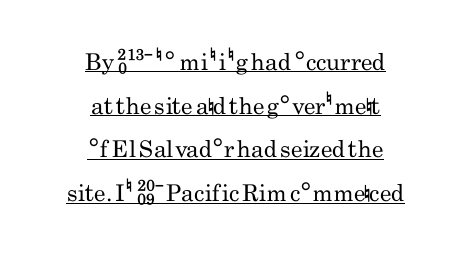
The image shows 23 px text type, upright; set centered, loose line spacing (1.9x), normal letter spacing, underlined.
